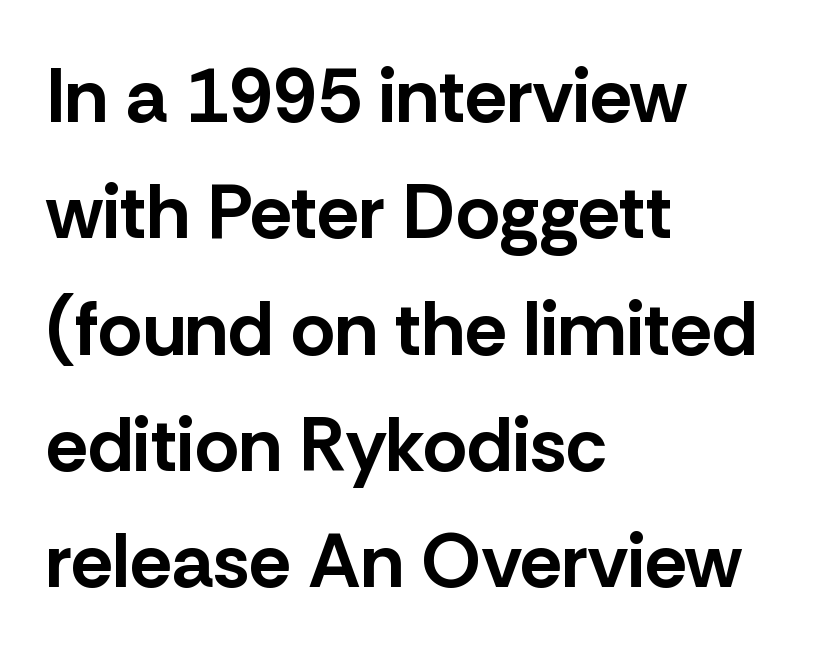
{"serif": "no", "italic": "no", "bold": "yes", "weight": "bold", "width": "normal", "stroke_contrast": "low", "x_height": "medium", "monospaced": "no", "underline": "no", "align": "left", "line_spacing": "normal", "line_spacing_ratio": 1.53, "letter_spacing": "normal", "letter_spacing_em": 0.0, "glyph_px": 76}
